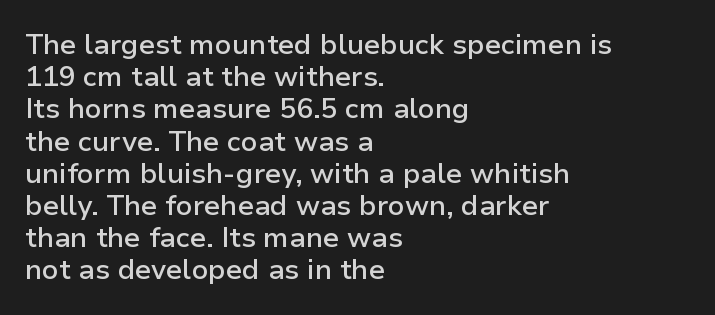
The image shows 28 px semibold sans-serif type, upright; set left-aligned, tight line spacing (1.15x), normal letter spacing, not underlined; low stroke contrast and a medium x-height.
